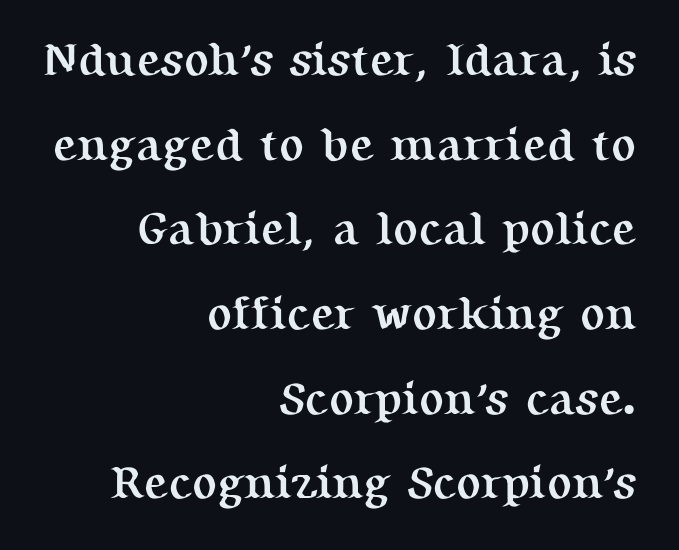
Note: serifs present on the glyphs. When letters stand straight like this, we call the style roman or upright. Reading down the block, your eye finds every line finishing at a fixed right position. Weight check: bold — yes, fully. The glyphs are unaccompanied by any horizontal stroke below them.
